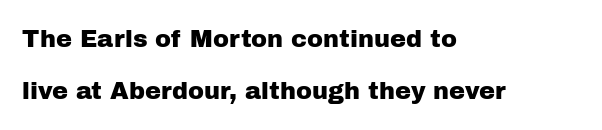
The image shows 24 px text type, upright; set left-aligned, loose line spacing (2.18x), normal letter spacing, not underlined.
